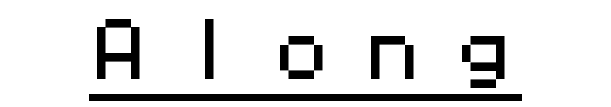
{"serif": "no", "italic": "no", "width": "wide", "stroke_contrast": "medium", "x_height": "medium", "monospaced": "yes", "underline": "yes", "letter_spacing": "wide", "letter_spacing_em": 0.34, "glyph_px": 68}
